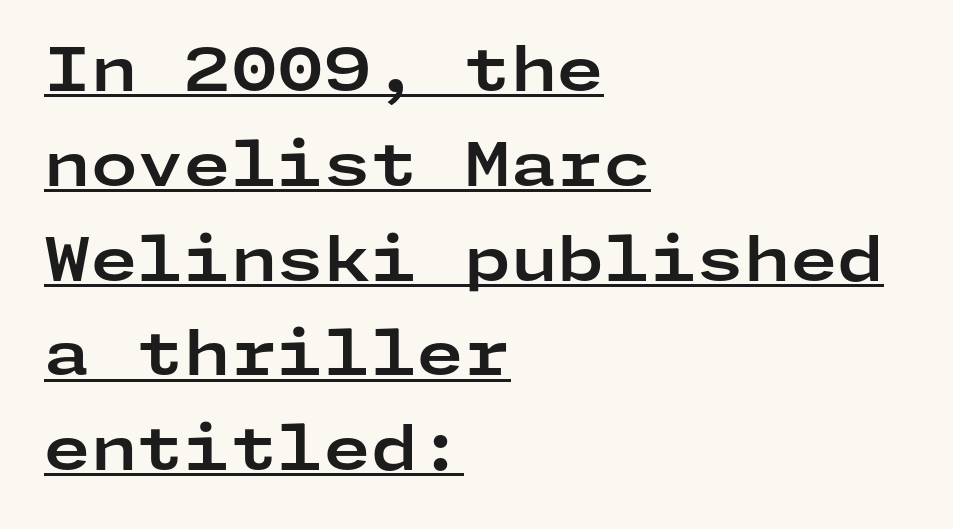
The image shows 60 px bold, wide sans-serif type, upright; set left-aligned, normal line spacing (1.58x), normal letter spacing, underlined; low stroke contrast and a medium x-height.
